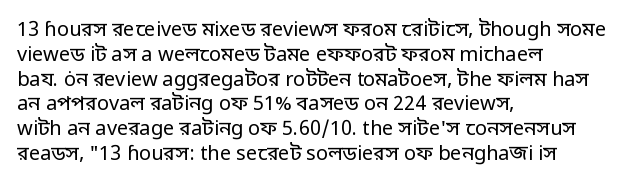
{"italic": "no", "bold": "no", "underline": "no", "align": "left", "line_spacing_ratio": 1.24, "letter_spacing": "normal", "letter_spacing_em": 0.0, "glyph_px": 20}
